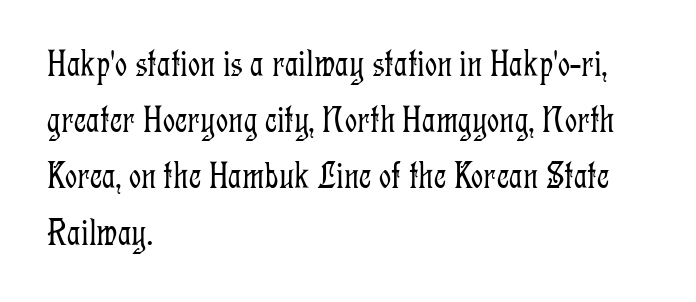
A roman cut, with each character standing at attention. Stem width sits at or under what a default text font uses. I'd call this a serif setting — the letters wear small feet. Where is the straight margin? On the left. You could not count columns in this text — the font is proportionally spaced.
